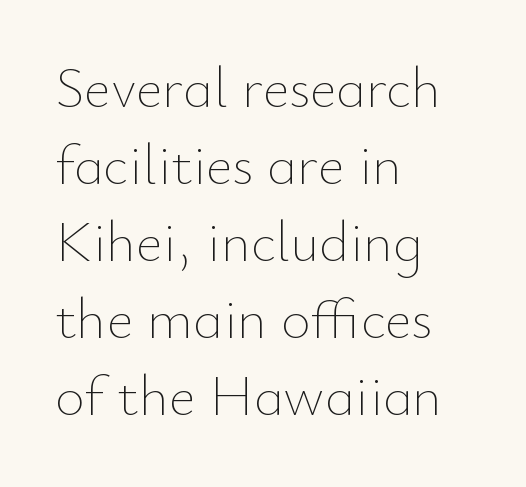
Tracking here is standard; glyphs follow each other at the usual distance. Italic: no, the glyphs are upright roman. Think of a printed novel: that variable character pitch is what you see here. Whoever set this chose a conventional vertical rhythm. One-word summary of the alignment: left. Each row of text sits above clean, open space.
